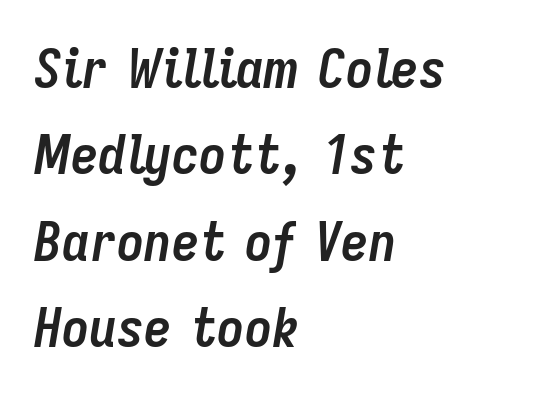
The image shows 55 px semibold, condensed type, italic (leaning right); set left-aligned, normal line spacing (1.57x), normal letter spacing, not underlined; low stroke contrast and a medium x-height.
